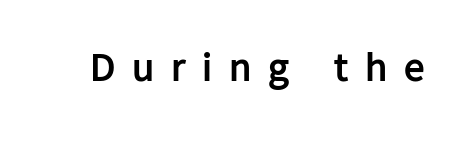
The baseline area is clear. Does the type have serifs? No, each stem ends abruptly. Quick note: not italic, upright. These lines have a slow, spaced-out rhythm from letter to letter.
